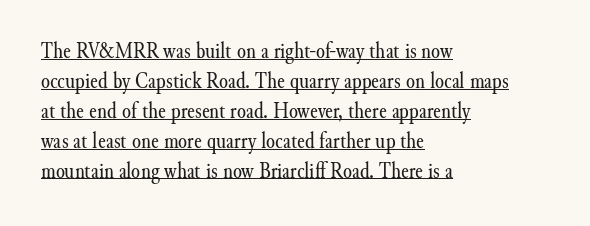
Q: Is the text bold? A: No.
Q: Is the text italic (slanted)? A: No, it is upright.
Q: Is the text underlined? A: Yes.
Q: How is the paragraph aligned? A: Left-aligned.
Q: Is the spacing between letters normal or unusually wide? A: Normal.
Q: Is the spacing between lines tight, normal or loose? A: Normal.
